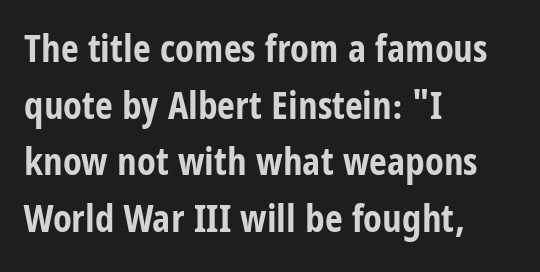
The image shows 39 px bold, condensed sans-serif type, upright; set left-aligned, normal line spacing (1.45x), normal letter spacing, not underlined; low stroke contrast and a large x-height.
